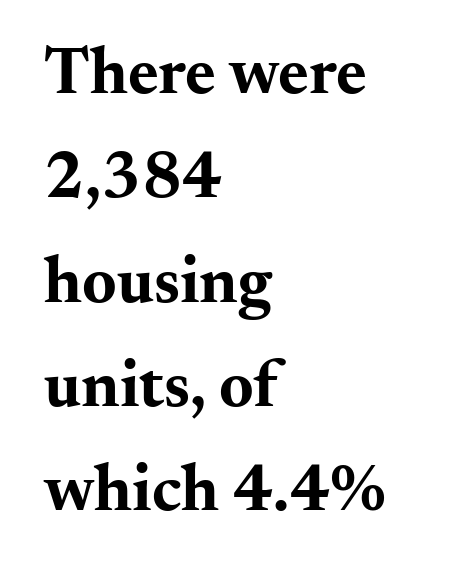
Each letter keeps its own natural width here, so spacing adapts to shape. Little horizontal feet cap the strokes, marking this as serif type. Students, this is bold: see how much ink each stroke carries. The text block is weighted toward the left margin, trailing off unevenly rightward.
